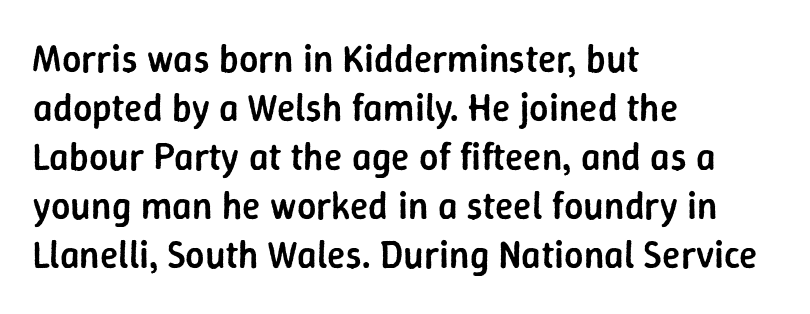
{"serif": "no", "italic": "no", "bold": "semi", "weight": "semibold", "width": "normal", "stroke_contrast": "low", "x_height": "medium", "monospaced": "no", "underline": "no", "align": "left", "line_spacing": "normal", "line_spacing_ratio": 1.29, "letter_spacing": "normal", "letter_spacing_em": 0.0, "glyph_px": 38}
